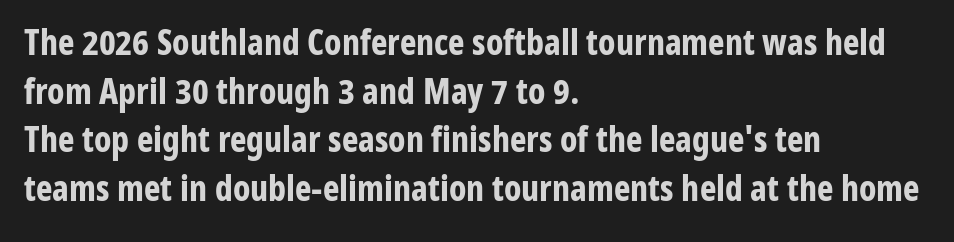
{"serif": "no", "italic": "no", "bold": "yes", "weight": "bold", "width": "condensed", "stroke_contrast": "low", "x_height": "medium", "monospaced": "no", "underline": "no", "align": "left", "line_spacing": "normal", "line_spacing_ratio": 1.39, "letter_spacing": "normal", "letter_spacing_em": 0.0, "glyph_px": 35}
